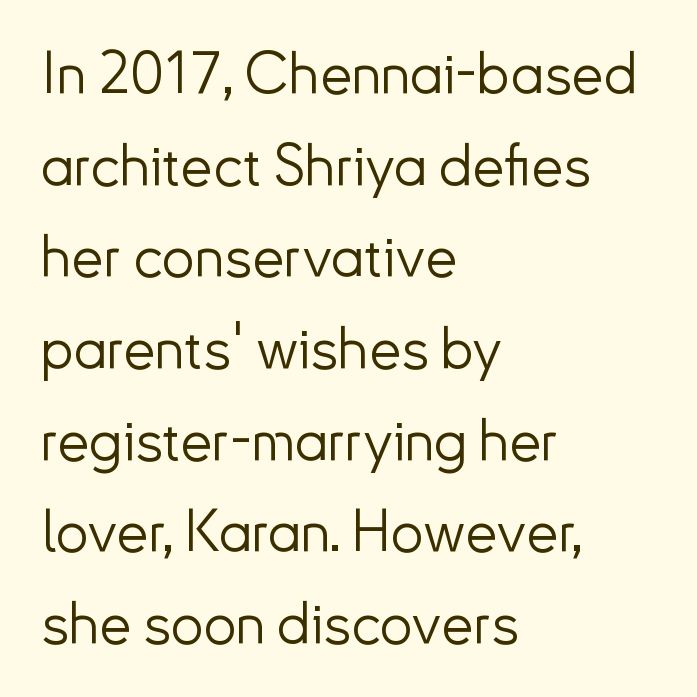
The image shows 58 px light sans-serif type, upright; set left-aligned, normal line spacing (1.58x), normal letter spacing, not underlined; low stroke contrast and a small x-height.
